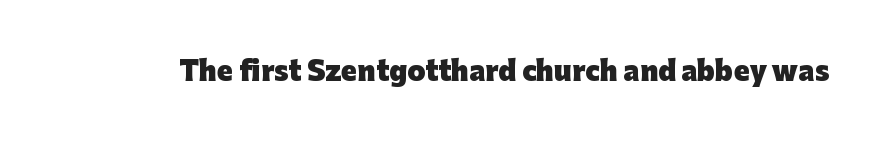
Q: Is the text bold? A: Yes.
Q: Is the text italic (slanted)? A: No, it is upright.
Q: Is the text underlined? A: No.
Q: Is the spacing between letters normal or unusually wide? A: Normal.
